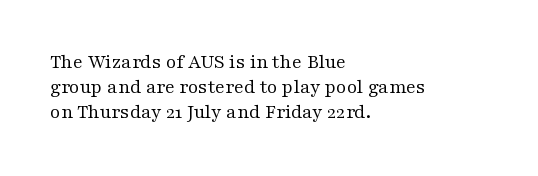
How would I describe the line gaps? Plain and ordinary. Stem width sits at or under what a default text font uses. Posture: straight, roman, zero tilt. Underlining? Definitely not there. How are the letters spaced? Ordinarily, with no added tracking. Alignment: flush left.
